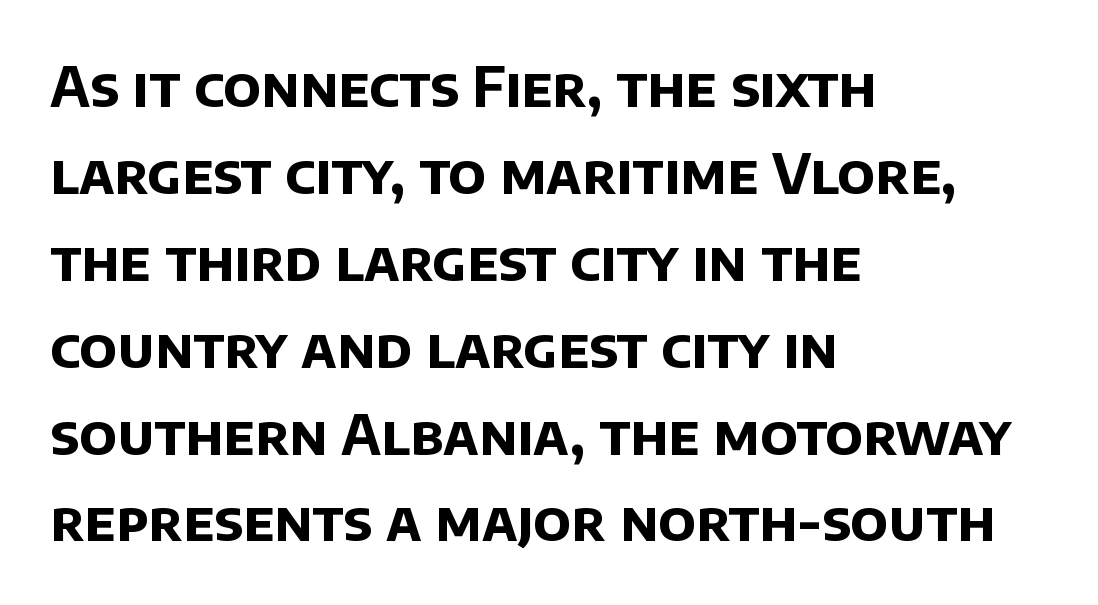
{"serif": "no", "bold": "yes", "weight": "bold", "width": "normal", "stroke_contrast": "low", "x_height": "large", "monospaced": "no", "underline": "no", "align": "left", "line_spacing": "normal", "line_spacing_ratio": 1.58, "letter_spacing": "normal", "letter_spacing_em": 0.0, "glyph_px": 55}
